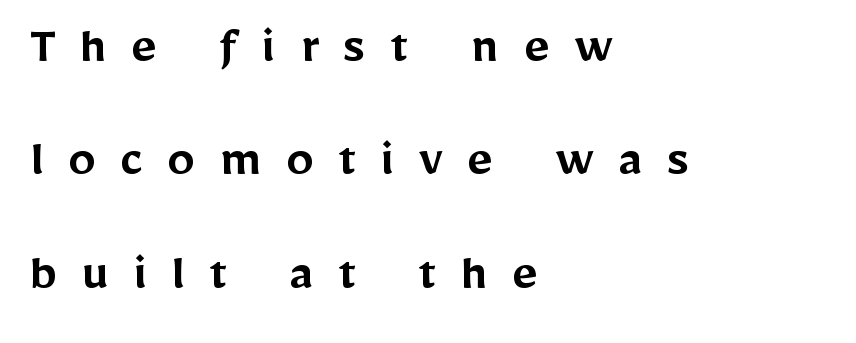
Q: Is the text bold? A: Semi-bold.
Q: Is the text italic (slanted)? A: No, it is upright.
Q: Is the typeface a serif or a sans-serif typeface? A: Sans-serif.
Q: Is the text underlined? A: No.
Q: How is the paragraph aligned? A: Left-aligned.
Q: Is the spacing between letters normal or unusually wide? A: Unusually wide.
Q: Is the spacing between lines tight, normal or loose? A: Loose.
Q: Width (condensed, normal, or wide)? A: Normal.
Q: Stroke contrast? A: Low.
Q: x-height? A: Medium.
Q: Monospaced? A: No.
